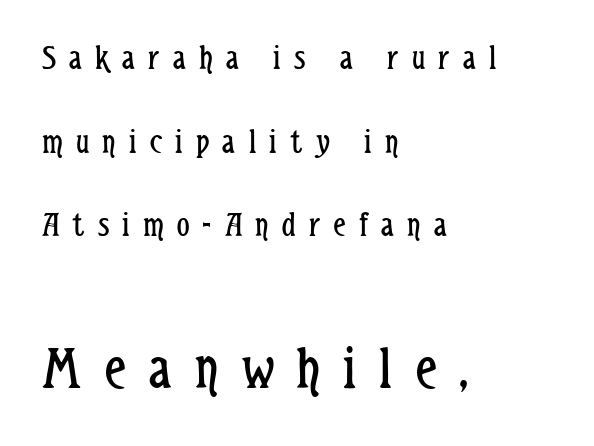
{"serif": "no", "italic": "no", "bold": "no", "weight": "regular", "width": "condensed", "stroke_contrast": "low", "x_height": "medium", "monospaced": "no", "underline": "no", "align": "left", "line_spacing": "loose", "line_spacing_ratio": 2.39, "letter_spacing": "wide", "letter_spacing_em": 0.38, "larger_block": "second", "size_ratio": 1.74, "glyph_px": 61}
